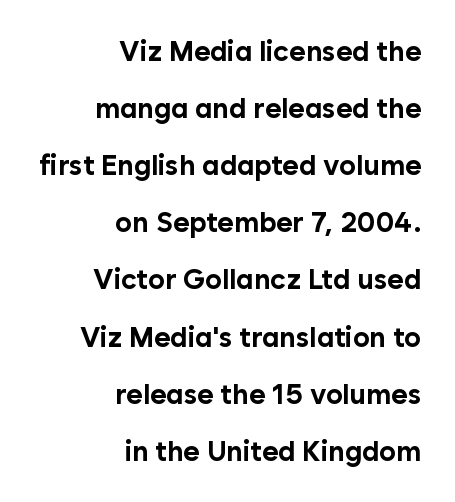
A flush-right, rag-left setting is used for this passage. Is this a fixed-width face? No — the glyphs have proportional, varying widths. The gaps between neighbouring characters are ordinary and unremarkable. Lines of text with bare space underneath. The glyphs in this specimen are sans serif. Reading down the column, the eye jumps a long way to each next line.
